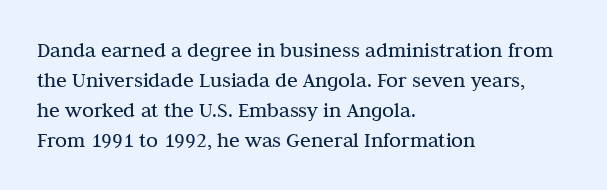
{"italic": "no", "bold": "no", "underline": "no", "align": "left", "line_spacing": "normal", "line_spacing_ratio": 1.36, "letter_spacing": "normal", "letter_spacing_em": 0.0, "glyph_px": 22}
